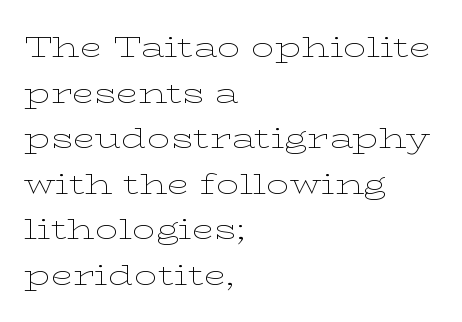
{"serif": "yes", "italic": "no", "bold": "no", "weight": "thin", "width": "wide", "stroke_contrast": "low", "x_height": "medium", "monospaced": "no", "underline": "no", "align": "left", "line_spacing": "normal", "line_spacing_ratio": 1.57, "letter_spacing": "normal", "letter_spacing_em": 0.0, "glyph_px": 29}
